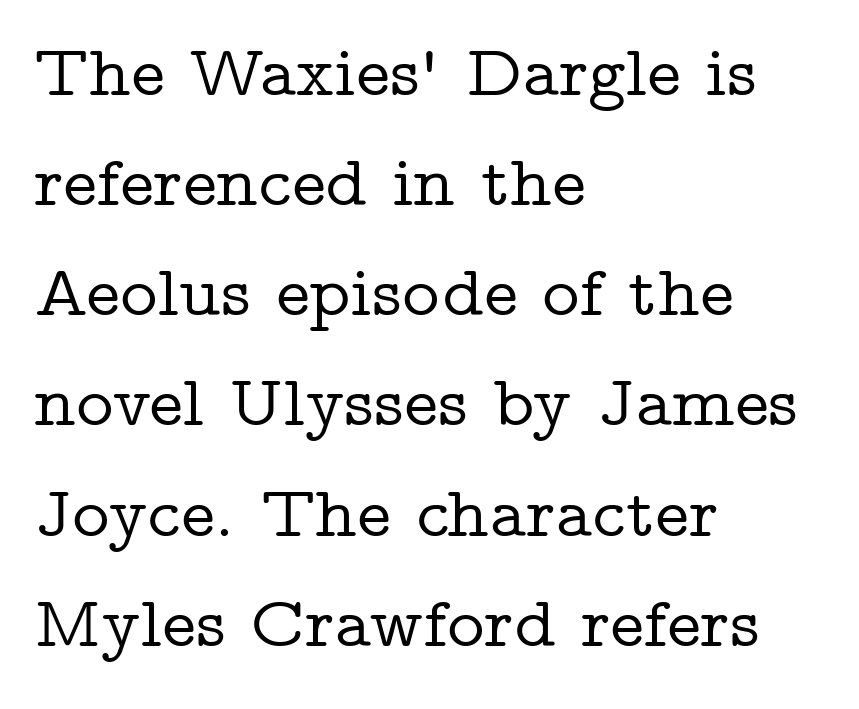
You could not count columns in this text — the font is proportionally spaced. This sample keeps an unexceptional amount of space between lines. Quick note: underline off. The letters sit at their default tracking, neither squeezed nor spread. Characters remain perfectly vertical along every line.
